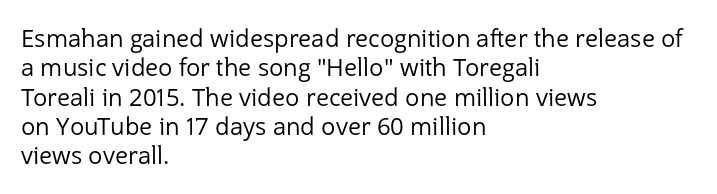
Q: Is the text bold? A: No.
Q: Is the text italic (slanted)? A: No, it is upright.
Q: Is the text underlined? A: No.
Q: How is the paragraph aligned? A: Left-aligned.
Q: Is the spacing between letters normal or unusually wide? A: Normal.
